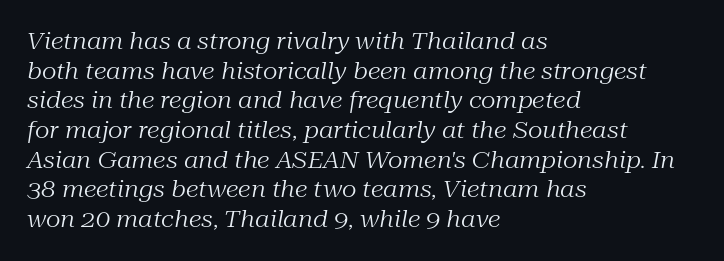
{"italic": "yes", "lean": "right", "slant_degrees": 10, "bold": "no", "underline": "no", "align": "left", "line_spacing": "normal", "line_spacing_ratio": 1.29, "letter_spacing": "normal", "letter_spacing_em": 0.0, "glyph_px": 23}
